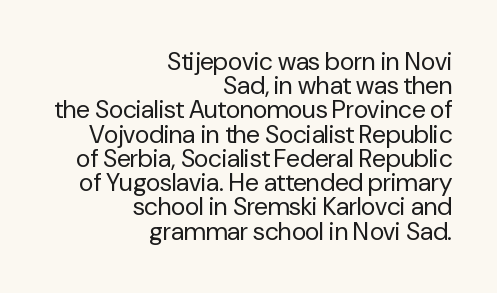
{"italic": "no", "bold": "no", "underline": "no", "align": "right", "line_spacing": "tight", "line_spacing_ratio": 0.97, "letter_spacing": "normal", "letter_spacing_em": 0.0, "glyph_px": 25}
